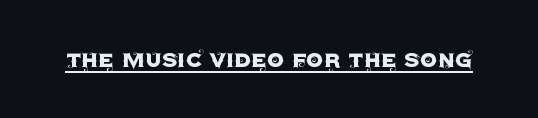
{"italic": "no", "underline": "yes", "letter_spacing": "normal", "letter_spacing_em": 0.0, "glyph_px": 27}
